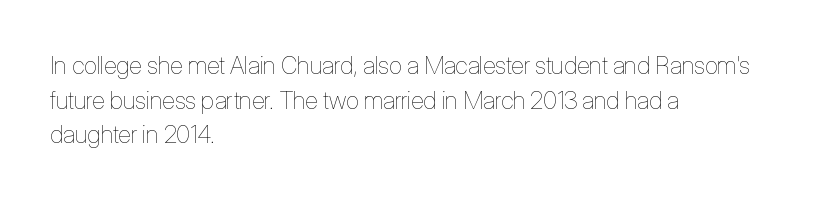
Q: Is the text bold? A: No.
Q: Is the text italic (slanted)? A: No, it is upright.
Q: Is the text underlined? A: No.
Q: How is the paragraph aligned? A: Left-aligned.
Q: Is the spacing between letters normal or unusually wide? A: Normal.
Q: Is the spacing between lines tight, normal or loose? A: Normal.
